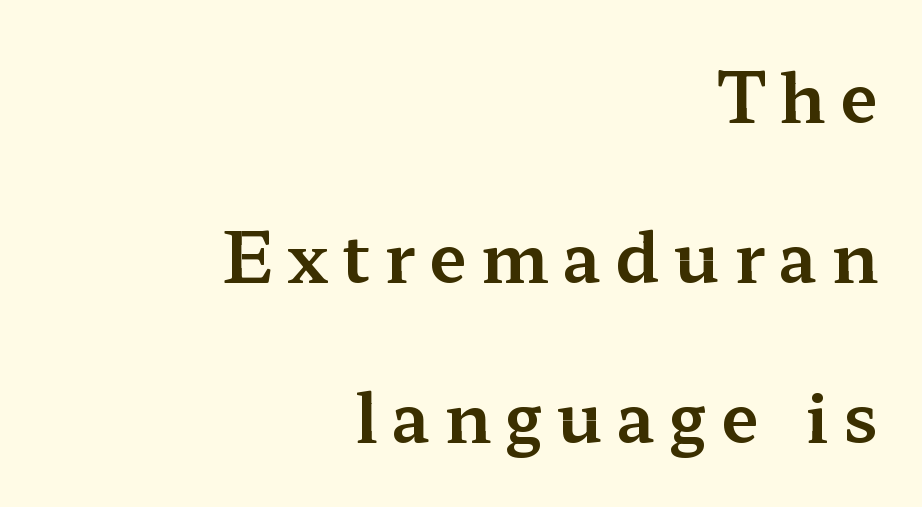
A typesetter would mark this as roman, not italic. Words float on clear page, feet unadorned. Stroke terminals: seriffed. This block would shrink considerably if given ordinary leading; it's expanded now. The passage is arranged like a letterhead date or caption credit — flush right. Character widths vary here, with narrow letters taking less room than wide ones.
